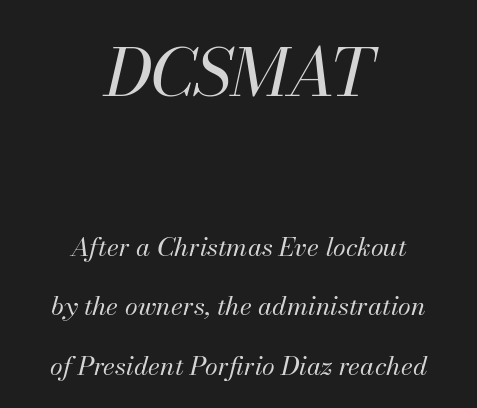
Q: Is the text bold? A: No.
Q: Is the text italic (slanted)? A: Yes, it leans right by about 13 degrees.
Q: Is the text underlined? A: No.
Q: How is the paragraph aligned? A: Centered.
Q: Is the spacing between letters normal or unusually wide? A: Normal.
Q: Is the spacing between lines tight, normal or loose? A: Loose.
Q: Which block of text is set in a larger size, the first (top) or the second (bottom)? A: The first (top) one.
Q: Width (condensed, normal, or wide)? A: Normal.
Q: Stroke contrast? A: Medium.
Q: x-height? A: Small.
Q: Monospaced? A: No.
